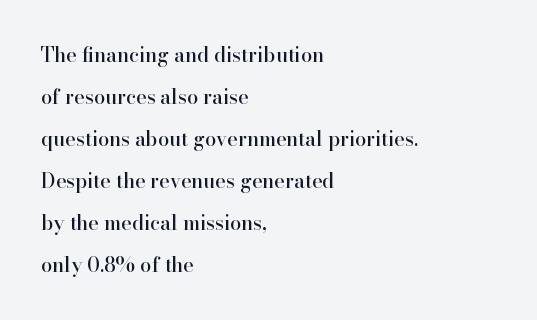
The gaps between neighbouring characters are ordinary and unremarkable. This sample uses an upright cut, with every glyph sitting square on the baseline. The space directly below the letters is spotless. These lines are set flush left with a ragged right edge. Interline gaps are noticeably wide in this sample.
